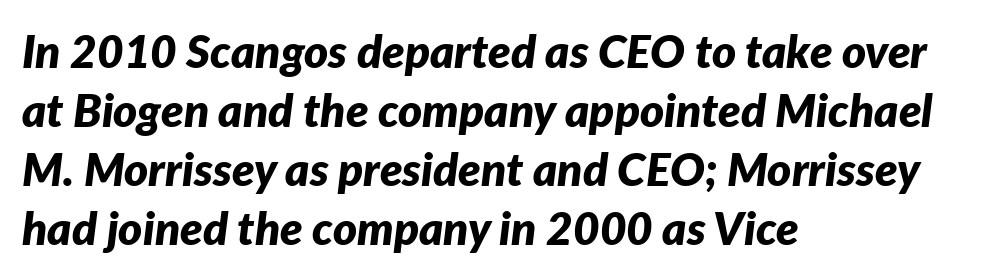
Q: Is the text bold? A: Yes.
Q: Is the text italic (slanted)? A: Yes, it leans right by about 7 degrees.
Q: Is the text underlined? A: No.
Q: How is the paragraph aligned? A: Left-aligned.
Q: Is the spacing between letters normal or unusually wide? A: Normal.
Q: Is the spacing between lines tight, normal or loose? A: Normal.
Q: Width (condensed, normal, or wide)? A: Normal.
Q: Stroke contrast? A: Low.
Q: x-height? A: Medium.
Q: Monospaced? A: No.
